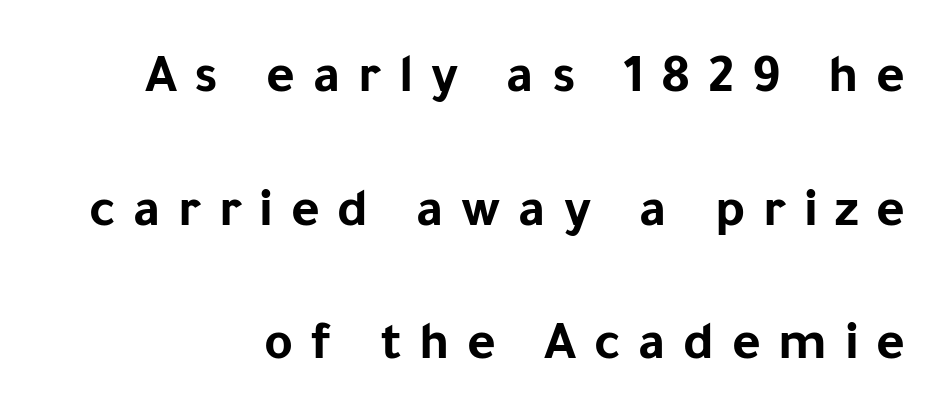
Is there much room between lines? Yes — plenty of vertical air separates them. Stroke thickness is high; the sample reads as a true bold. If you drew a line through each stem, it would be perfectly vertical. The foot of each line stays bare and open.
